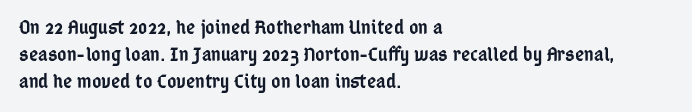
Q: Is the text bold? A: Semi-bold.
Q: Is the text italic (slanted)? A: No, it is upright.
Q: Is the text underlined? A: No.
Q: How is the paragraph aligned? A: Left-aligned.
Q: Is the spacing between letters normal or unusually wide? A: Normal.
Q: Is the spacing between lines tight, normal or loose? A: Normal.
